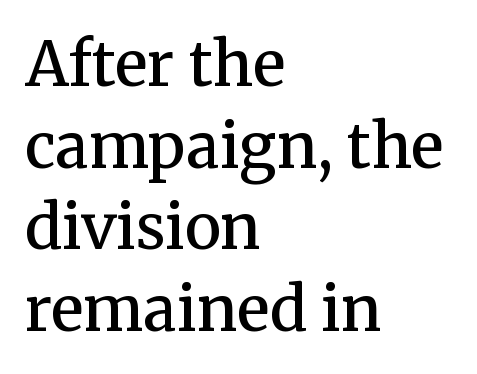
Q: Is the text bold? A: Semi-bold.
Q: Is the text italic (slanted)? A: No, it is upright.
Q: Is the typeface a serif or a sans-serif typeface? A: Serif.
Q: Is the text underlined? A: No.
Q: How is the paragraph aligned? A: Left-aligned.
Q: Is the spacing between letters normal or unusually wide? A: Normal.
Q: Is the spacing between lines tight, normal or loose? A: Normal.
Q: Width (condensed, normal, or wide)? A: Normal.
Q: Stroke contrast? A: Medium.
Q: x-height? A: Medium.
Q: Monospaced? A: No.
